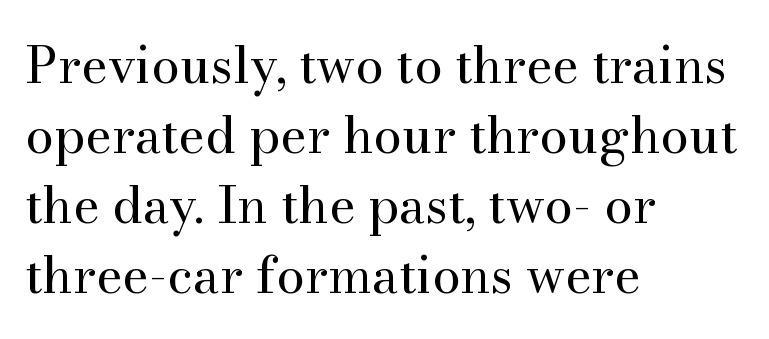
The image shows 51 px regular-weight serif type, upright; set left-aligned, normal line spacing (1.37x), normal letter spacing, not underlined; medium stroke contrast and a small x-height.
